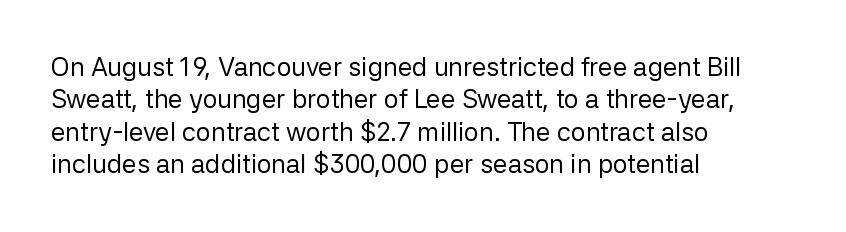
Line spacing here is normal. Nobody touched the tracking dial on this one. Quick note: underline off. Designer's note — italics off, roman on. The lines are quadded left.
